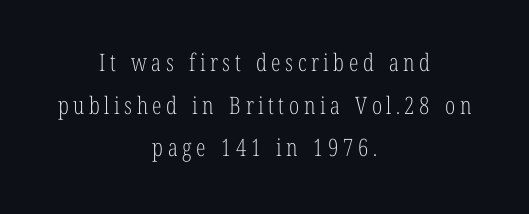
{"italic": "no", "bold": "no", "underline": "no", "align": "center", "line_spacing_ratio": 1.78, "glyph_px": 24}
